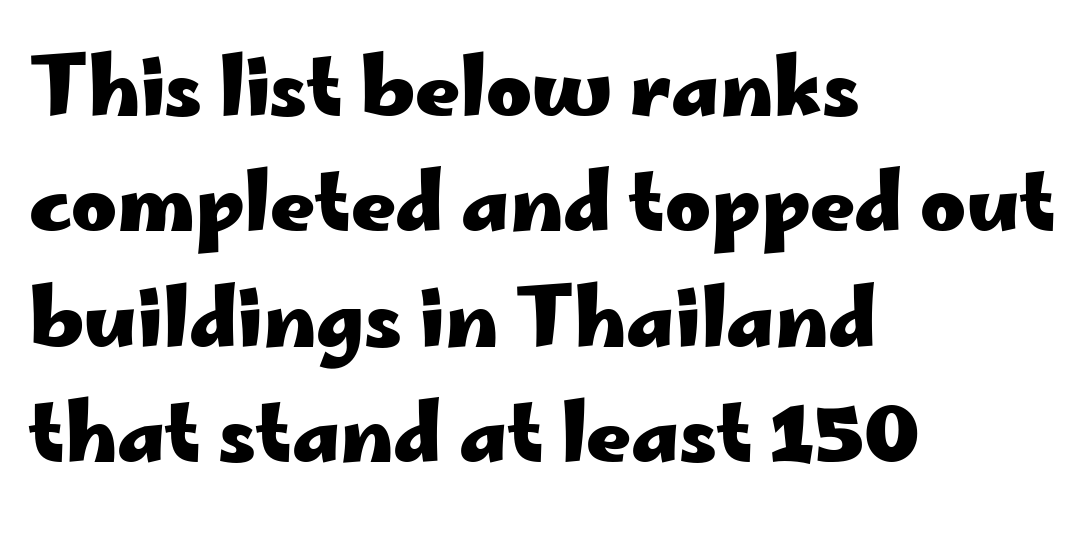
The image shows 78 px heavy, wide sans-serif type, upright; set left-aligned, normal line spacing (1.48x), normal letter spacing, not underlined; low stroke contrast and a small x-height.
